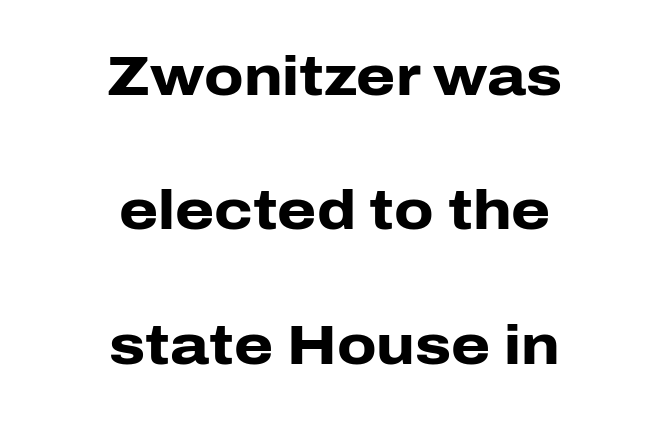
Q: Is the text bold? A: Yes.
Q: Is the text italic (slanted)? A: No, it is upright.
Q: Is the typeface a serif or a sans-serif typeface? A: Sans-serif.
Q: Is the text underlined? A: No.
Q: How is the paragraph aligned? A: Centered.
Q: Is the spacing between letters normal or unusually wide? A: Normal.
Q: Is the spacing between lines tight, normal or loose? A: Loose.
Q: Width (condensed, normal, or wide)? A: Normal.
Q: Stroke contrast? A: Low.
Q: x-height? A: Medium.
Q: Monospaced? A: No.
